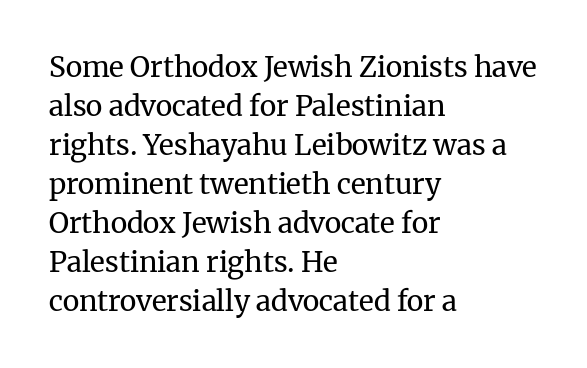
Q: Is the text bold? A: No.
Q: Is the text italic (slanted)? A: No, it is upright.
Q: Is the typeface a serif or a sans-serif typeface? A: Serif.
Q: Is the text underlined? A: No.
Q: How is the paragraph aligned? A: Left-aligned.
Q: Is the spacing between letters normal or unusually wide? A: Normal.
Q: Is the spacing between lines tight, normal or loose? A: Normal.
Q: Width (condensed, normal, or wide)? A: Normal.
Q: Stroke contrast? A: Medium.
Q: x-height? A: Medium.
Q: Monospaced? A: No.
